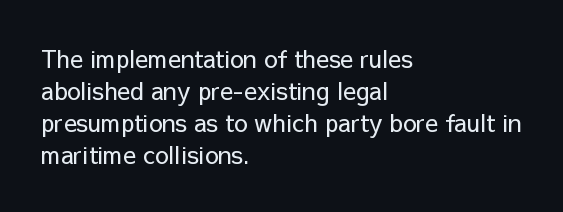
Q: Is the text bold? A: No.
Q: Is the text italic (slanted)? A: No, it is upright.
Q: Is the text underlined? A: No.
Q: How is the paragraph aligned? A: Left-aligned.
Q: Is the spacing between letters normal or unusually wide? A: Normal.
Q: Is the spacing between lines tight, normal or loose? A: Normal.
